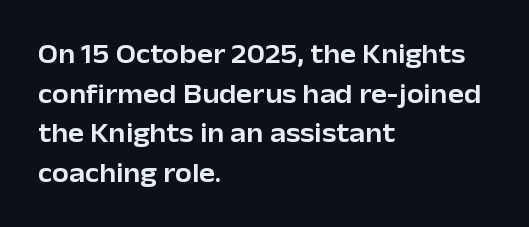
The image shows 27 px text type, upright; set left-aligned, normal line spacing (1.47x), normal letter spacing, not underlined.
